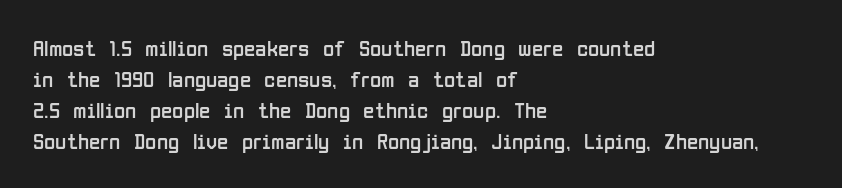
The image shows 23 px text type, upright; set left-aligned, normal line spacing (1.35x), normal letter spacing, not underlined.
